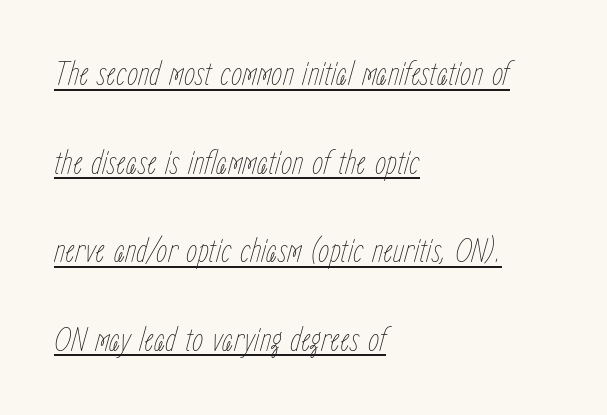
{"italic": "yes", "lean": "right", "slant_degrees": 15, "bold": "no", "weight": "thin", "width": "condensed", "stroke_contrast": "low", "x_height": "medium", "monospaced": "no", "underline": "yes", "align": "left", "line_spacing": "loose", "line_spacing_ratio": 2.46, "letter_spacing": "normal", "letter_spacing_em": 0.0, "glyph_px": 36}
